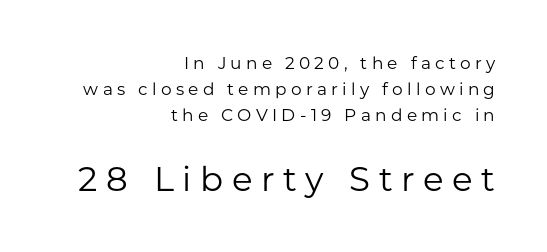
Q: Is the text bold? A: No.
Q: Is the text italic (slanted)? A: No, it is upright.
Q: Is the typeface a serif or a sans-serif typeface? A: Sans-serif.
Q: Is the text underlined? A: No.
Q: How is the paragraph aligned? A: Right-aligned.
Q: Is the spacing between letters normal or unusually wide? A: Unusually wide.
Q: Is the spacing between lines tight, normal or loose? A: Normal.
Q: Which block of text is set in a larger size, the first (top) or the second (bottom)? A: The second (bottom) one.
Q: Width (condensed, normal, or wide)? A: Normal.
Q: Stroke contrast? A: Low.
Q: x-height? A: Medium.
Q: Monospaced? A: No.
